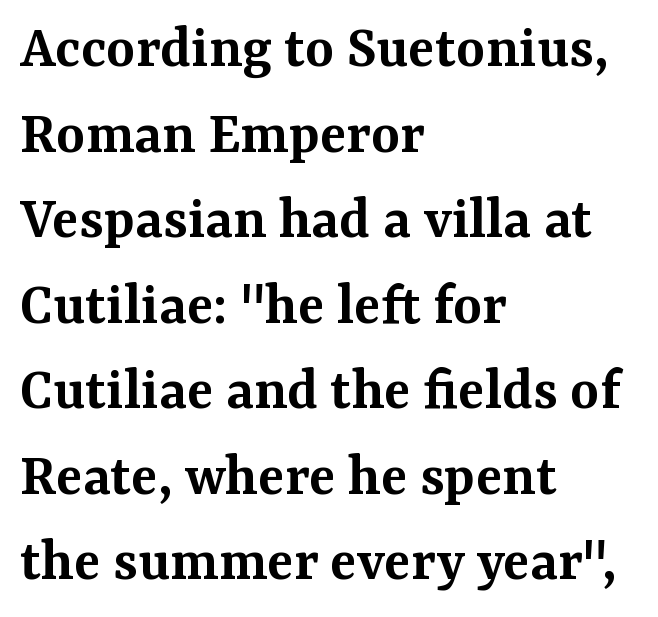
Q: Is the text bold? A: Semi-bold.
Q: Is the text italic (slanted)? A: No, it is upright.
Q: Is the typeface a serif or a sans-serif typeface? A: Serif.
Q: Is the text underlined? A: No.
Q: How is the paragraph aligned? A: Left-aligned.
Q: Is the spacing between letters normal or unusually wide? A: Normal.
Q: Is the spacing between lines tight, normal or loose? A: Normal.
Q: Width (condensed, normal, or wide)? A: Normal.
Q: Stroke contrast? A: Medium.
Q: x-height? A: Medium.
Q: Monospaced? A: No.
